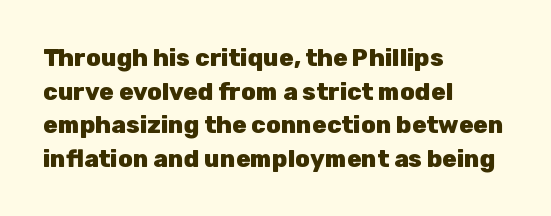
The image shows 24 px bold type, upright; set left-aligned, normal line spacing (1.4x), normal letter spacing, not underlined.
